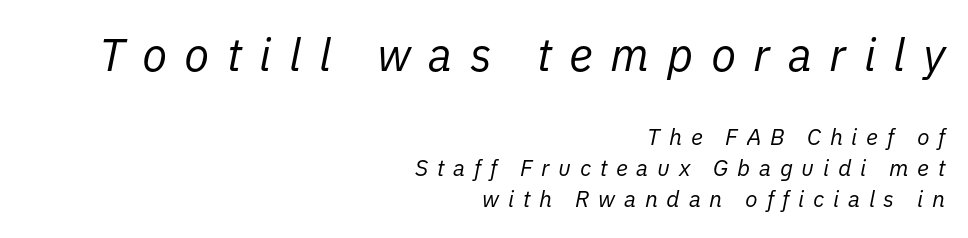
Notice how the passage keeps a crisp vertical edge on the right only. The glyphs look as if they've been sheared to an angle. Lines of text with bare space underneath. The gaps between neighbouring characters are conspicuously large.
